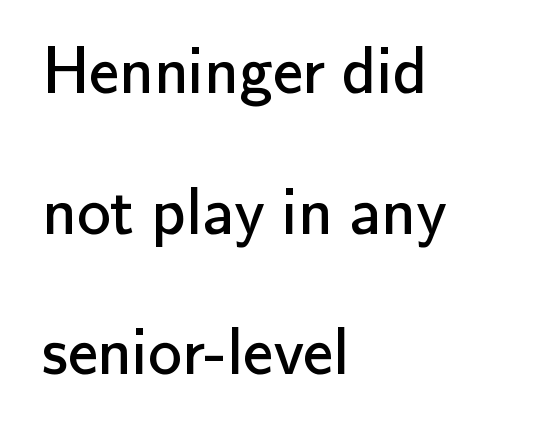
The face looks like a standard text weight, possibly lighter. Rows of type keep a wide berth in the vertical direction. Anything drawn beneath the words? Only blank space. Think of a printed novel: that variable character pitch is what you see here. Letterform terminals end flat and unadorned throughout the passage. Line beginnings align vertically; line endings do not.
